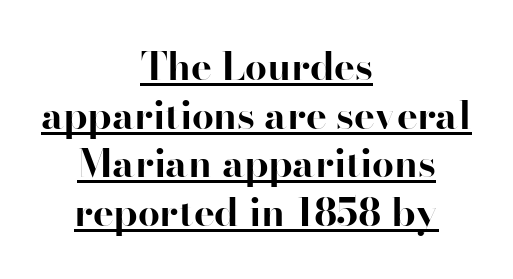
The image shows 39 px bold sans-serif type, upright; set centered, normal line spacing (1.25x), normal letter spacing, underlined; high stroke contrast and a small x-height.
